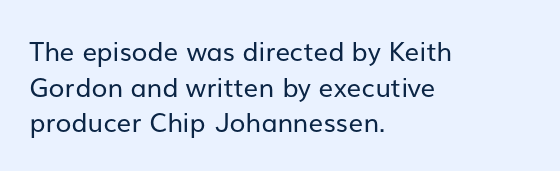
The line texture is even and compact thanks to regular tracking. Honestly, the row spacing looks completely unremarkable. Every row of glyphs begins at an identical x-position on the left. The letters stand straight up with perfectly vertical stems. Stroke thickness stays within the range of a standard reading face or lighter. Unmarked baselines from the first word to the last.
